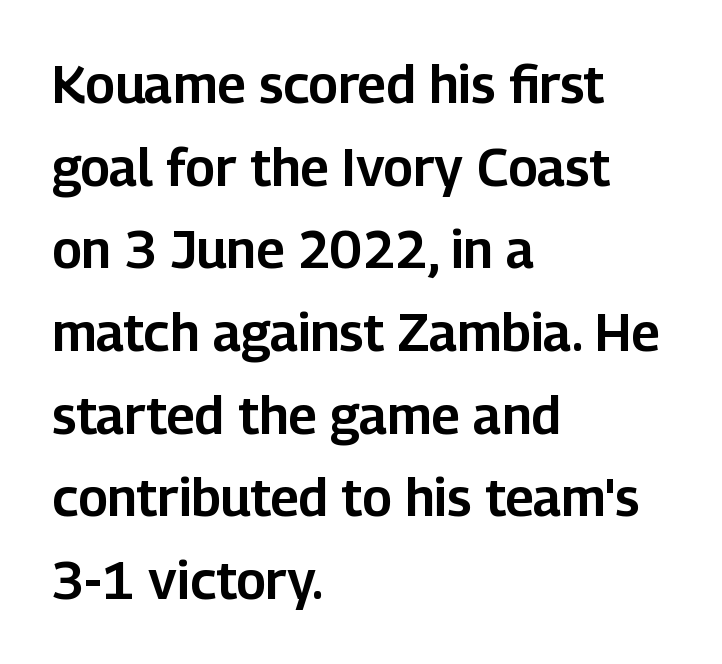
No feet cap the strokes, marking this as sans-serif type. Beneath every word, the page is bare. One-word summary of the alignment: left. Short note: letters normally spaced. How would I describe the line gaps? Plain and ordinary.
